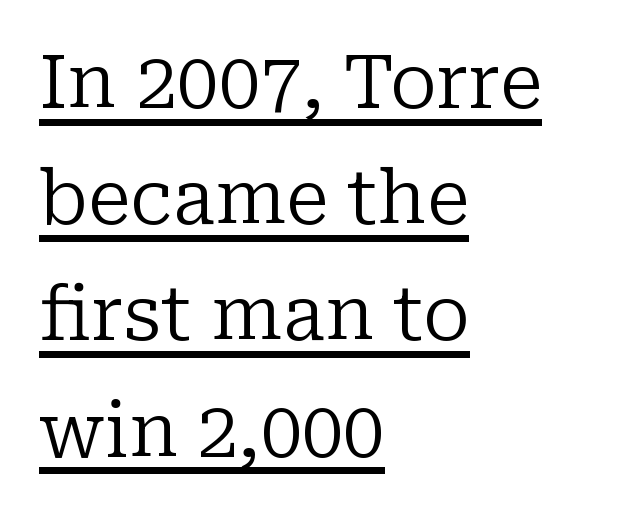
Q: Is the text bold? A: No.
Q: Is the text italic (slanted)? A: No, it is upright.
Q: Is the typeface a serif or a sans-serif typeface? A: Serif.
Q: Is the text underlined? A: Yes.
Q: How is the paragraph aligned? A: Left-aligned.
Q: Is the spacing between letters normal or unusually wide? A: Normal.
Q: Is the spacing between lines tight, normal or loose? A: Normal.
Q: Width (condensed, normal, or wide)? A: Normal.
Q: Stroke contrast? A: Low.
Q: x-height? A: Medium.
Q: Monospaced? A: No.
